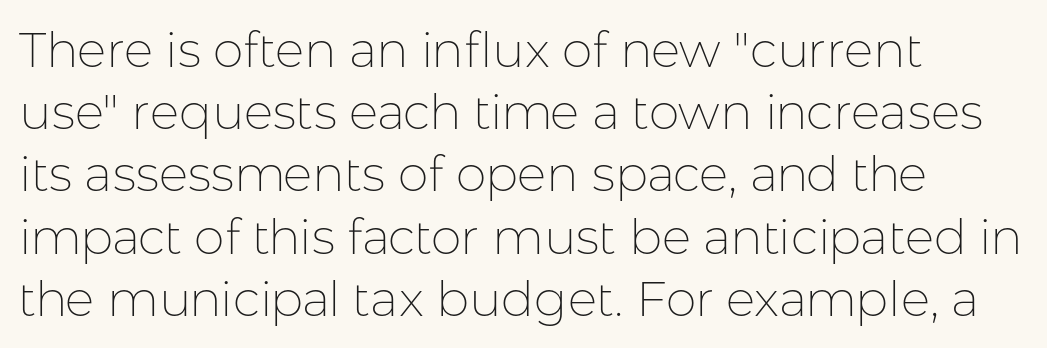
Think of a printed novel: that variable character pitch is what you see here. Letters have the restrained weight of plain body copy at most. Plain, unruled lines of type. Notice how descenders clear the ascenders below comfortably — that's standard leading. Posture: straight, roman, zero tilt.
